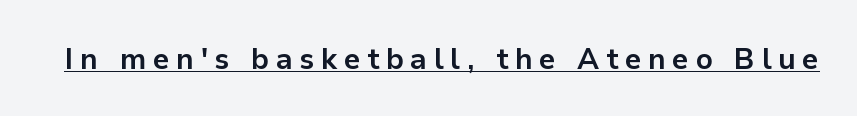
Q: Is the text bold? A: Yes.
Q: Is the text italic (slanted)? A: No, it is upright.
Q: Is the typeface a serif or a sans-serif typeface? A: Sans-serif.
Q: Is the text underlined? A: Yes.
Q: Is the spacing between letters normal or unusually wide? A: Unusually wide.
Q: Width (condensed, normal, or wide)? A: Normal.
Q: Stroke contrast? A: Low.
Q: x-height? A: Medium.
Q: Monospaced? A: No.
